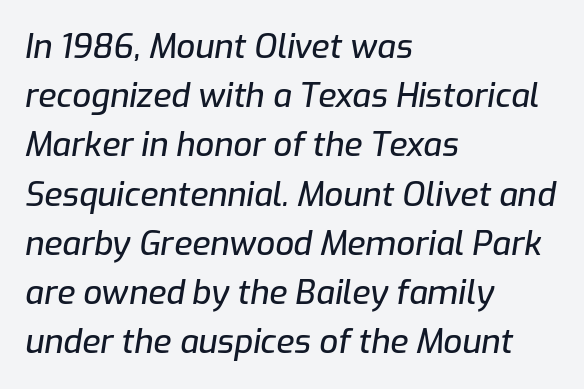
{"italic": "yes", "lean": "right", "slant_degrees": 9, "width": "normal", "stroke_contrast": "low", "x_height": "medium", "monospaced": "no", "underline": "no", "align": "left", "line_spacing": "normal", "line_spacing_ratio": 1.49, "letter_spacing": "normal", "letter_spacing_em": 0.0, "glyph_px": 33}
